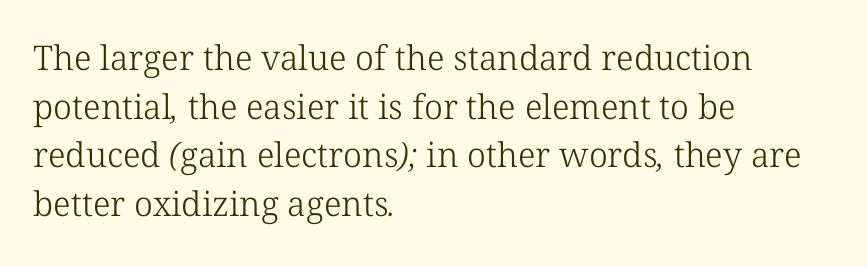
Does the leading feel generous? No, just average. You can tell from the footed stems that serif type was used. A student would call this left alignment; a typographer would say flush left, rag right. The font sits on the lighter half of the weight spectrum, regular included.
